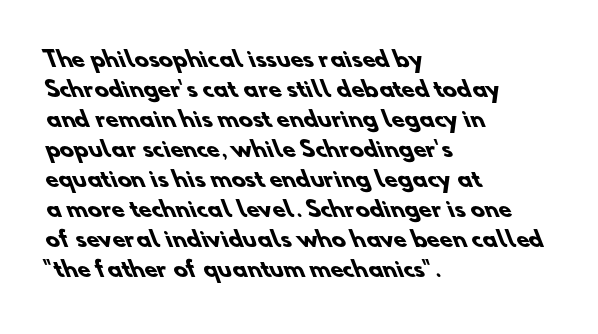
{"bold": "yes", "underline": "no", "align": "left", "line_spacing": "normal", "line_spacing_ratio": 1.43, "letter_spacing": "normal", "letter_spacing_em": 0.0, "glyph_px": 21}
